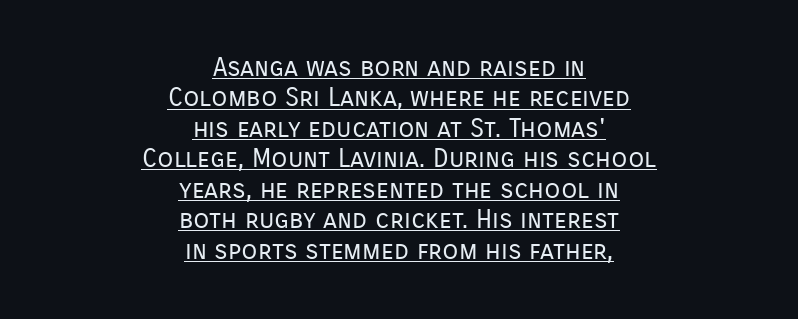
{"italic": "no", "bold": "no", "underline": "yes", "align": "center", "line_spacing_ratio": 1.17, "letter_spacing": "normal", "letter_spacing_em": 0.0, "glyph_px": 26}
